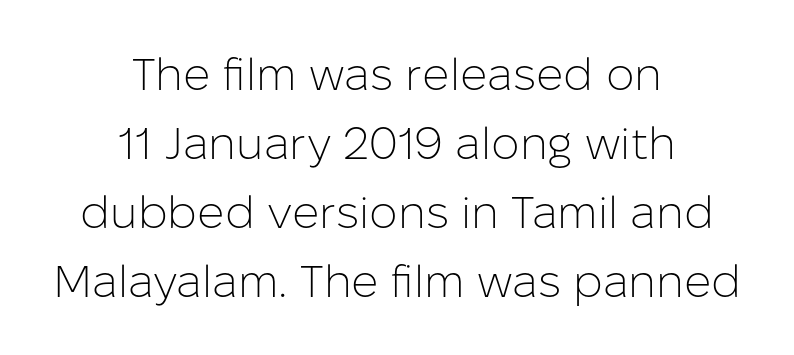
The image shows 45 px light sans-serif type, upright; set centered, normal line spacing (1.53x), normal letter spacing, not underlined; low stroke contrast and a medium x-height.
